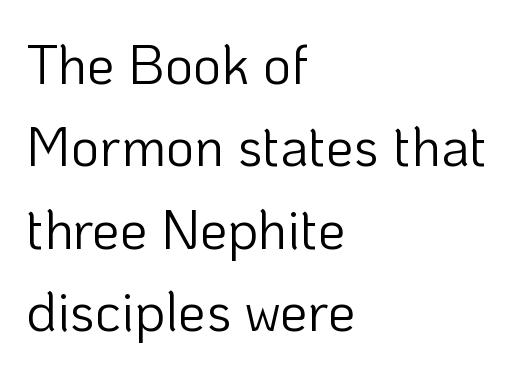
The image shows 55 px light sans-serif type, upright; set left-aligned, normal line spacing (1.5x), normal letter spacing, not underlined; low stroke contrast and a medium x-height.
